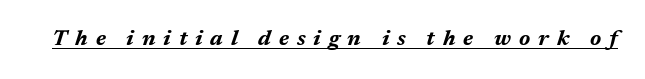
Q: Is the text bold? A: Yes.
Q: Is the text italic (slanted)? A: Yes, it leans right by about 17 degrees.
Q: Is the text underlined? A: Yes.
Q: Is the spacing between letters normal or unusually wide? A: Unusually wide.
